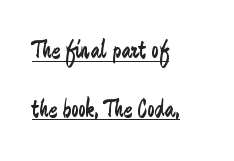
How would I describe the line gaps? Wide and relaxed. In CSS terms this would be text-align: left. Letters have the restrained weight of plain body copy at most.
